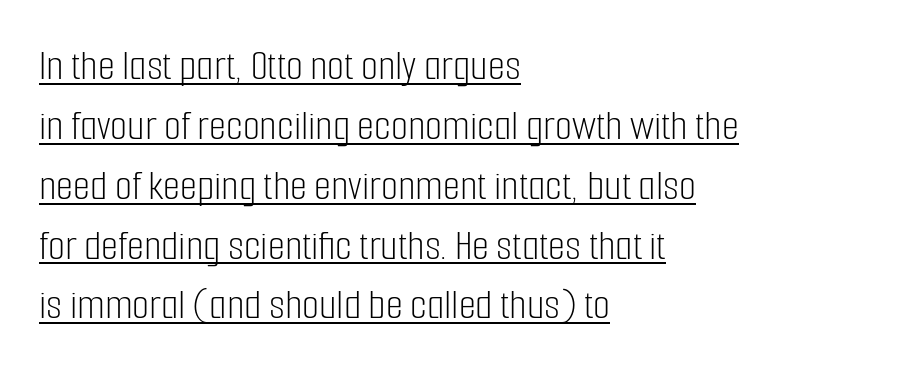
Q: Is the text bold? A: No.
Q: Is the text italic (slanted)? A: No, it is upright.
Q: Is the typeface a serif or a sans-serif typeface? A: Sans-serif.
Q: Is the text underlined? A: Yes.
Q: How is the paragraph aligned? A: Left-aligned.
Q: Is the spacing between letters normal or unusually wide? A: Normal.
Q: Is the spacing between lines tight, normal or loose? A: Normal.
Q: Width (condensed, normal, or wide)? A: Condensed.
Q: Stroke contrast? A: Low.
Q: x-height? A: Medium.
Q: Monospaced? A: No.
